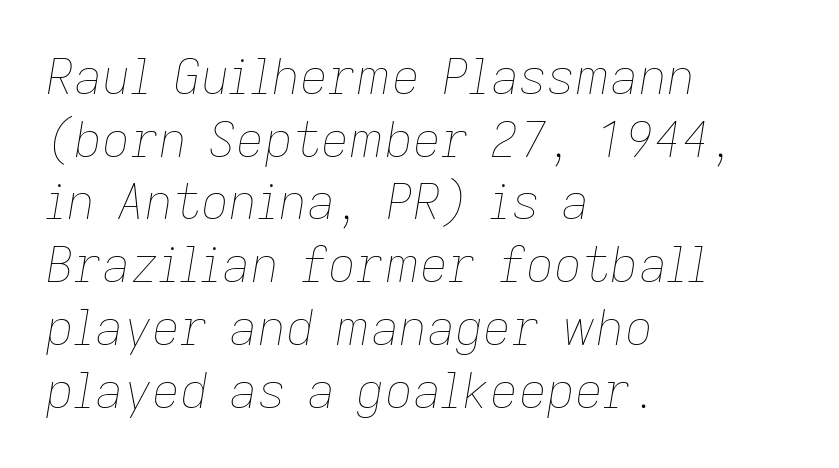
{"italic": "yes", "lean": "right", "slant_degrees": 9, "bold": "no", "weight": "thin", "width": "normal", "stroke_contrast": "low", "x_height": "medium", "monospaced": "no", "underline": "no", "align": "left", "line_spacing": "normal", "line_spacing_ratio": 1.28, "letter_spacing": "normal", "letter_spacing_em": 0.0, "glyph_px": 49}
